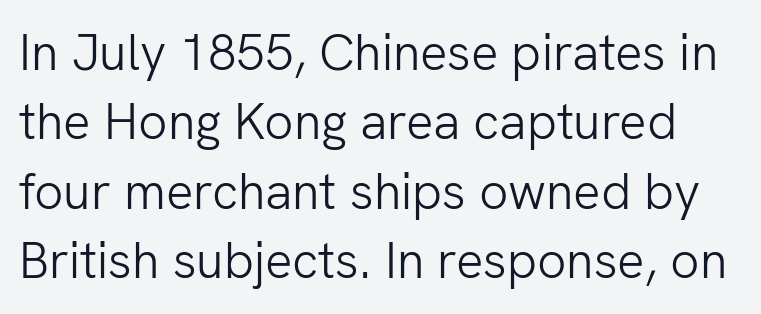
{"serif": "no", "italic": "no", "bold": "no", "weight": "light", "width": "normal", "stroke_contrast": "low", "x_height": "medium", "monospaced": "no", "underline": "no", "line_spacing": "normal", "line_spacing_ratio": 1.36, "letter_spacing": "normal", "letter_spacing_em": 0.0, "glyph_px": 51}
